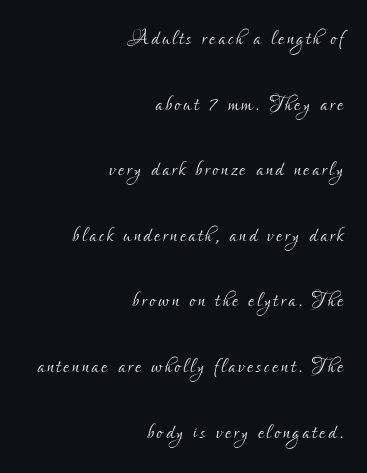
Q: Is the text bold? A: No.
Q: Is the text italic (slanted)? A: Yes.
Q: Is the text underlined? A: No.
Q: How is the paragraph aligned? A: Right-aligned.
Q: Is the spacing between lines tight, normal or loose? A: Loose.
